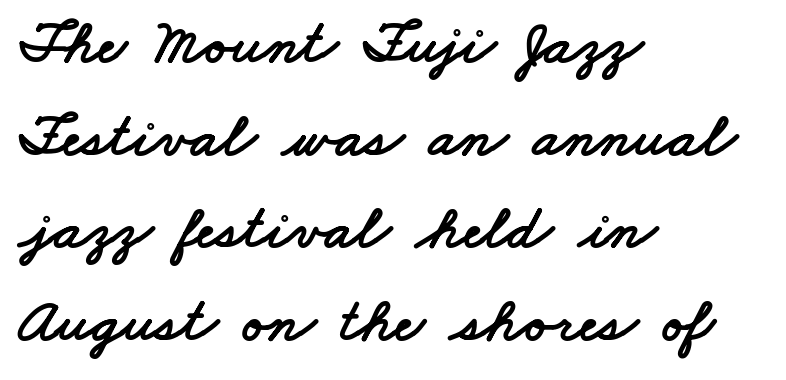
The image shows 63 px wide sans-serif type; set left-aligned, normal line spacing (1.47x), normal letter spacing, not underlined; low stroke contrast and a small x-height.
